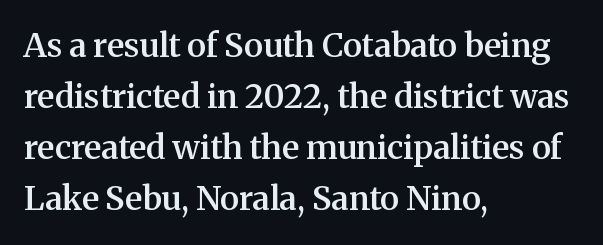
{"serif": "yes", "italic": "no", "bold": "semi", "weight": "semibold", "width": "normal", "stroke_contrast": "medium", "x_height": "medium", "monospaced": "no", "underline": "no", "align": "left", "line_spacing": "normal", "line_spacing_ratio": 1.55, "letter_spacing": "normal", "letter_spacing_em": 0.0, "glyph_px": 33}
